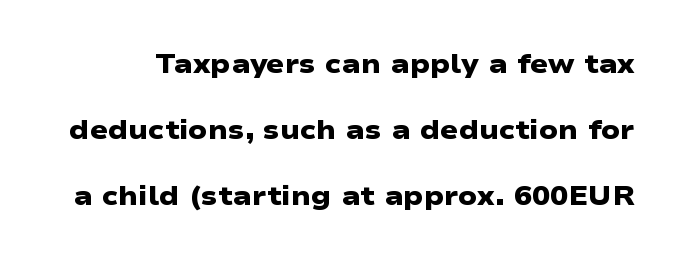
The image shows 27 px bold type; set loose line spacing (2.45x), normal letter spacing, not underlined.
